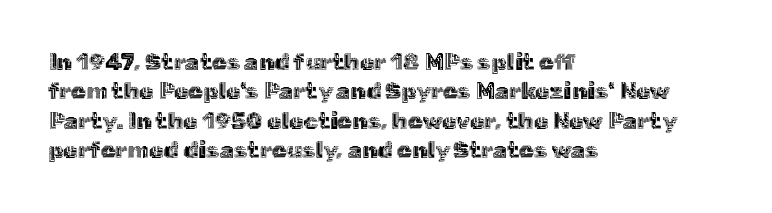
{"italic": "no", "underline": "no", "align": "left", "line_spacing": "normal", "line_spacing_ratio": 1.28, "letter_spacing": "normal", "letter_spacing_em": 0.0, "glyph_px": 23}
